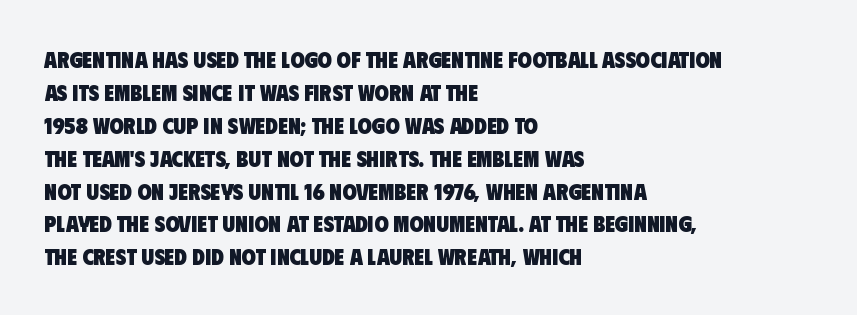
Check the space under the baseline: it is left empty. These lines carry a lot of weight — the face is fully bold. Compared with a centered layout, this one pins lines to the left instead. The horizontal fit of the characters is conventional and even. Interline gaps are of average width in this sample.
